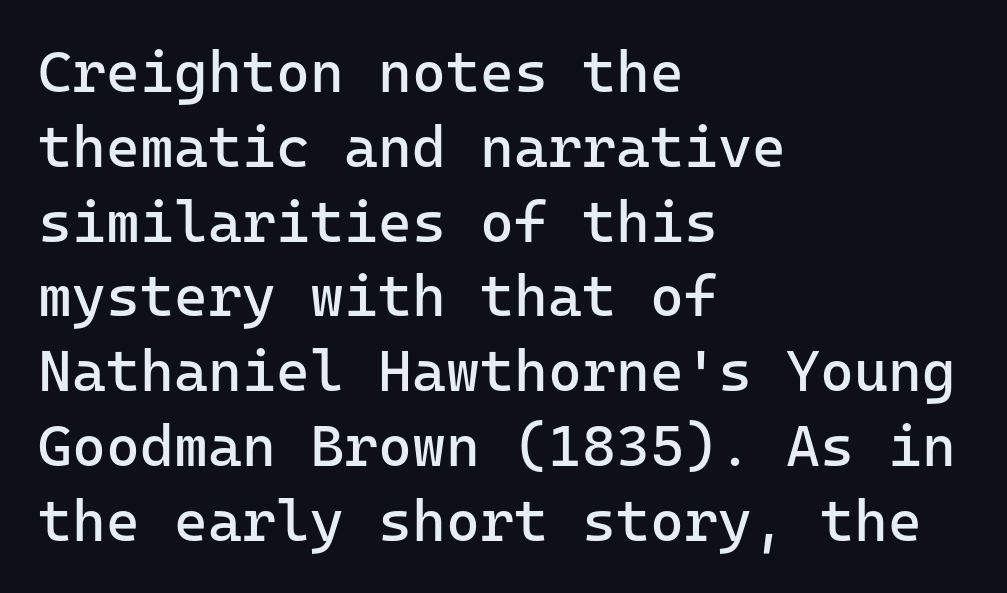
The image shows 58 px regular-weight sans-serif type, upright, monospaced; set left-aligned, normal line spacing (1.29x), normal letter spacing, not underlined; low stroke contrast and a medium x-height.
